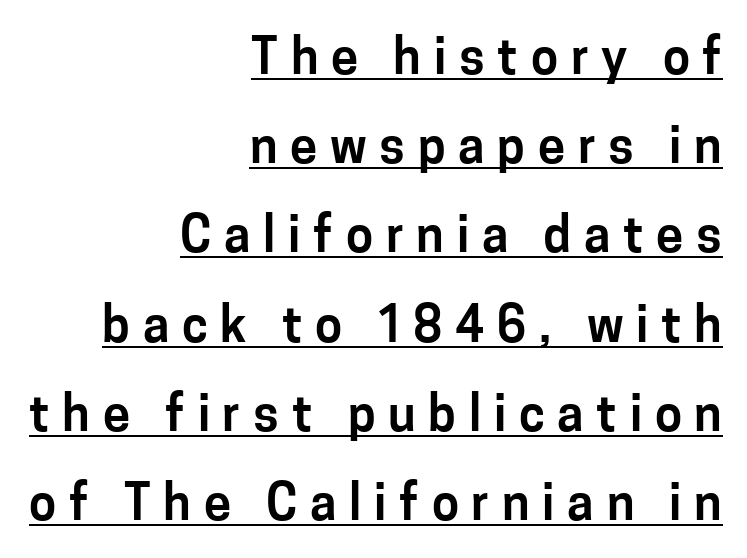
Q: Is the text italic (slanted)? A: No, it is upright.
Q: Is the typeface a serif or a sans-serif typeface? A: Sans-serif.
Q: Is the text underlined? A: Yes.
Q: How is the paragraph aligned? A: Right-aligned.
Q: Is the spacing between letters normal or unusually wide? A: Unusually wide.
Q: Width (condensed, normal, or wide)? A: Normal.
Q: Stroke contrast? A: Low.
Q: x-height? A: Medium.
Q: Monospaced? A: No.
